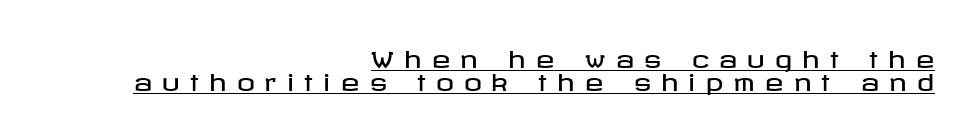
One-word summary of the alignment: right. This rendering widens character spacing well past its baseline value. One glance says dense: line gaps are narrower than usual. Underlined type. Rendered with straight, roman letterforms.
